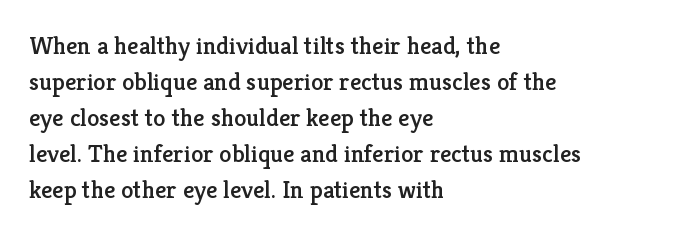
Q: Is the text italic (slanted)? A: No, it is upright.
Q: Is the text underlined? A: No.
Q: How is the paragraph aligned? A: Left-aligned.
Q: Is the spacing between letters normal or unusually wide? A: Normal.
Q: Is the spacing between lines tight, normal or loose? A: Normal.
